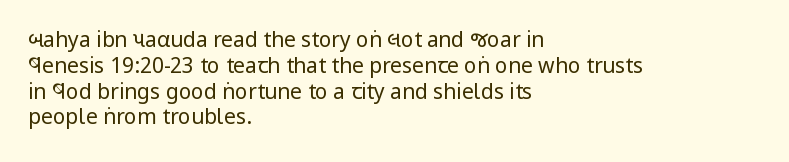
Q: Is the text bold? A: No.
Q: Is the text italic (slanted)? A: No, it is upright.
Q: Is the text underlined? A: No.
Q: How is the paragraph aligned? A: Left-aligned.
Q: Is the spacing between letters normal or unusually wide? A: Normal.
